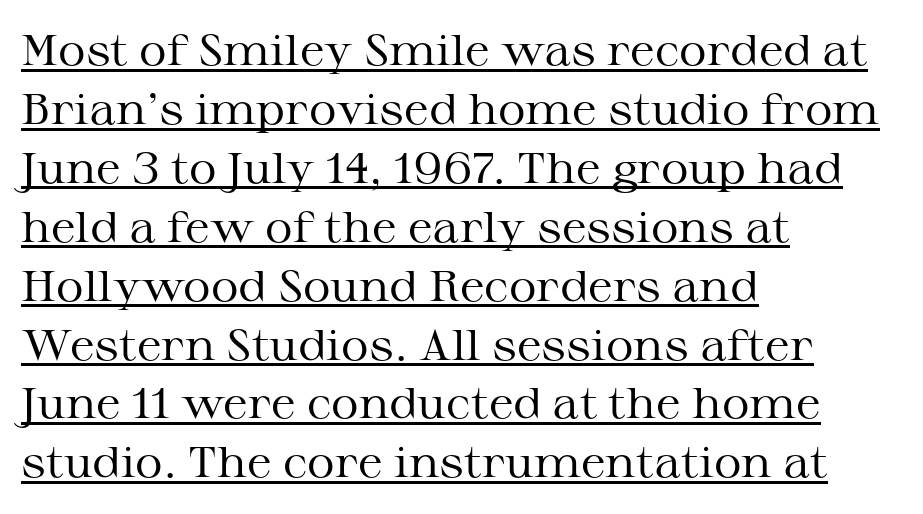
Spacing verdict: proportional, widths tailored to each character. All the whitespace from short lines collects on the right. Type style note: has serifs. Caption: face not bold, strokes unweighted. Do the letters lean? They stand straight.
